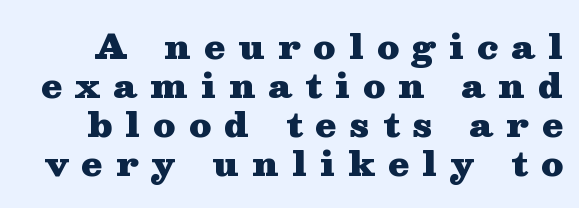
{"serif": "yes", "italic": "no", "bold": "yes", "weight": "heavy", "width": "wide", "stroke_contrast": "medium", "x_height": "medium", "monospaced": "no", "underline": "no", "line_spacing": "tight", "line_spacing_ratio": 1.15, "letter_spacing": "wide", "letter_spacing_em": 0.39, "glyph_px": 34}
